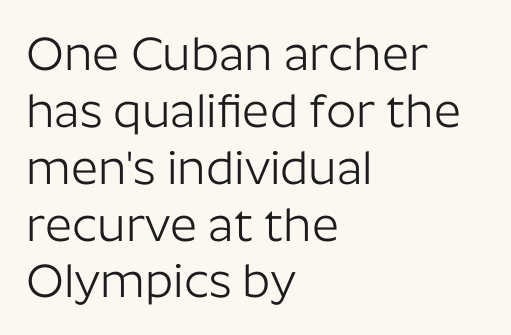
{"serif": "no", "italic": "no", "bold": "no", "weight": "light", "width": "normal", "stroke_contrast": "low", "x_height": "medium", "monospaced": "no", "underline": "no", "align": "left", "line_spacing_ratio": 1.21, "letter_spacing": "normal", "letter_spacing_em": 0.0, "glyph_px": 47}
